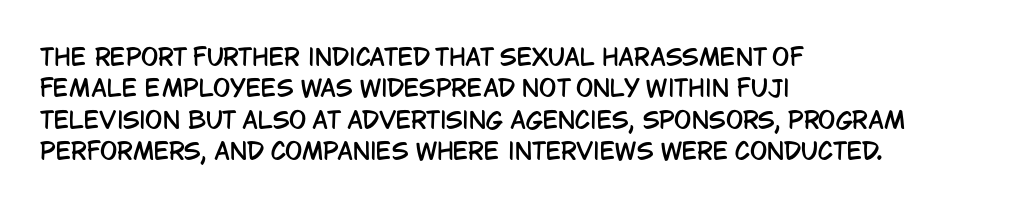
The image shows 23 px text type, upright; set left-aligned, normal line spacing (1.36x), normal letter spacing, not underlined.
